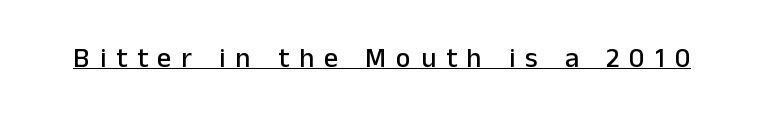
The letters stand straight up with perfectly vertical stems. Quick note: underline on. The passage shown is typed in a proportional face where columns would drift. Serif or sans? Sans — the stroke terminals are bare. Between one letter and the next there's a generous, obvious gap.
